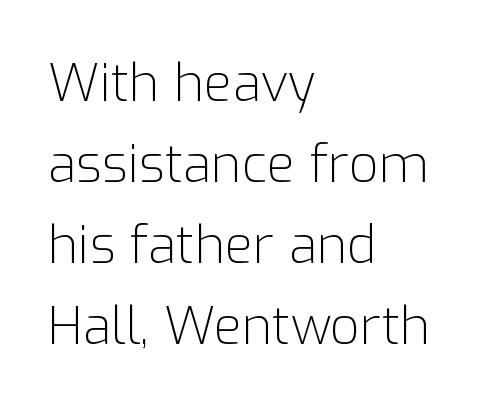
Q: Is the text bold? A: No.
Q: Is the text italic (slanted)? A: No, it is upright.
Q: Is the typeface a serif or a sans-serif typeface? A: Sans-serif.
Q: Is the text underlined? A: No.
Q: How is the paragraph aligned? A: Left-aligned.
Q: Is the spacing between letters normal or unusually wide? A: Normal.
Q: Is the spacing between lines tight, normal or loose? A: Normal.
Q: Width (condensed, normal, or wide)? A: Normal.
Q: Stroke contrast? A: Low.
Q: x-height? A: Medium.
Q: Monospaced? A: No.
